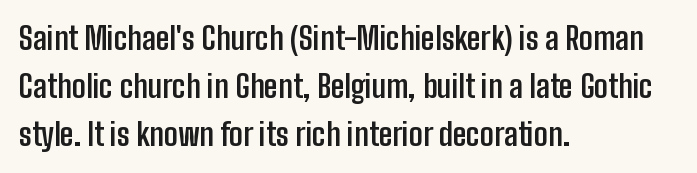
{"serif": "no", "italic": "no", "bold": "yes", "weight": "semibold", "width": "condensed", "stroke_contrast": "low", "x_height": "medium", "monospaced": "no", "underline": "no", "align": "left", "line_spacing": "normal", "line_spacing_ratio": 1.55, "letter_spacing": "normal", "letter_spacing_em": 0.0, "glyph_px": 31}
